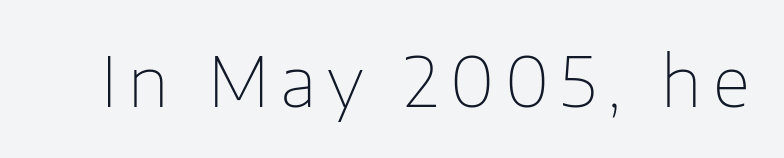
The image shows 69 px thin sans-serif type, upright; set not underlined; low stroke contrast and a medium x-height.
